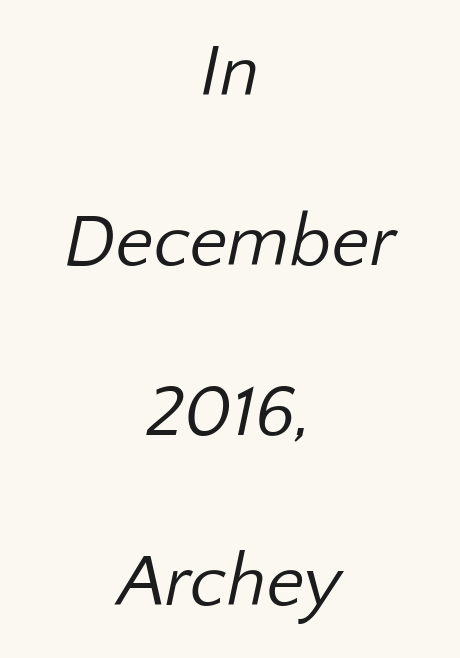
{"serif": "no", "bold": "no", "weight": "regular", "width": "normal", "stroke_contrast": "low", "x_height": "medium", "monospaced": "no", "underline": "no", "align": "center", "line_spacing": "loose", "line_spacing_ratio": 2.33, "letter_spacing": "normal", "letter_spacing_em": 0.0, "glyph_px": 73}
